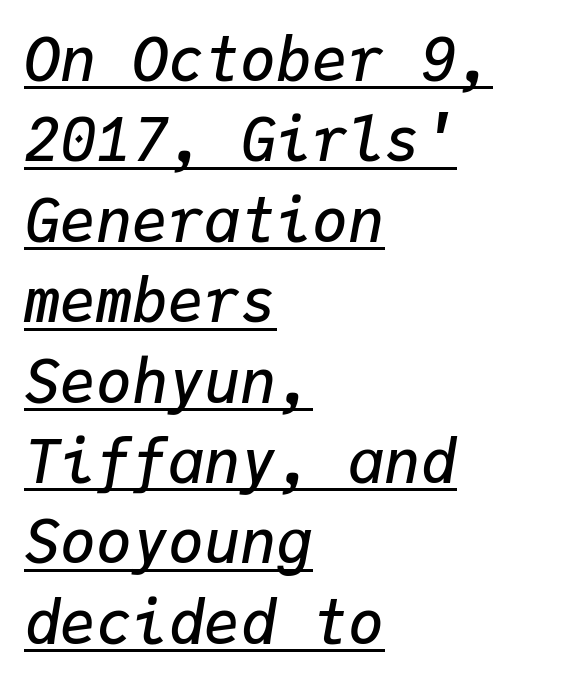
Q: Is the text bold? A: Semi-bold.
Q: Is the text italic (slanted)? A: Yes, it leans right by about 9 degrees.
Q: Is the text underlined? A: Yes.
Q: How is the paragraph aligned? A: Left-aligned.
Q: Is the spacing between letters normal or unusually wide? A: Normal.
Q: Is the spacing between lines tight, normal or loose? A: Normal.
Q: Width (condensed, normal, or wide)? A: Normal.
Q: Stroke contrast? A: Low.
Q: x-height? A: Medium.
Q: Monospaced? A: Yes.
